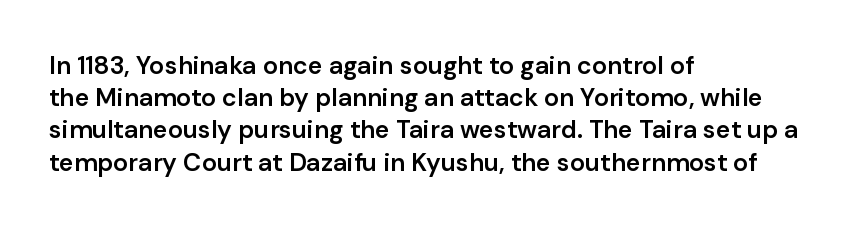
The image shows 25 px text type, upright; set left-aligned, normal line spacing (1.29x), normal letter spacing, not underlined.
